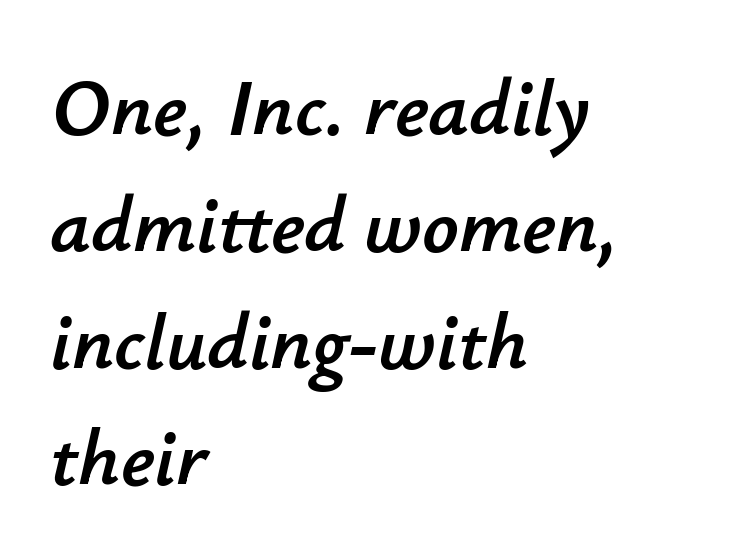
Q: Is the text italic (slanted)? A: Yes, it leans right by about 12 degrees.
Q: Is the text underlined? A: No.
Q: How is the paragraph aligned? A: Left-aligned.
Q: Is the spacing between letters normal or unusually wide? A: Normal.
Q: Is the spacing between lines tight, normal or loose? A: Normal.
Q: Width (condensed, normal, or wide)? A: Normal.
Q: Stroke contrast? A: Low.
Q: x-height? A: Small.
Q: Monospaced? A: No.
